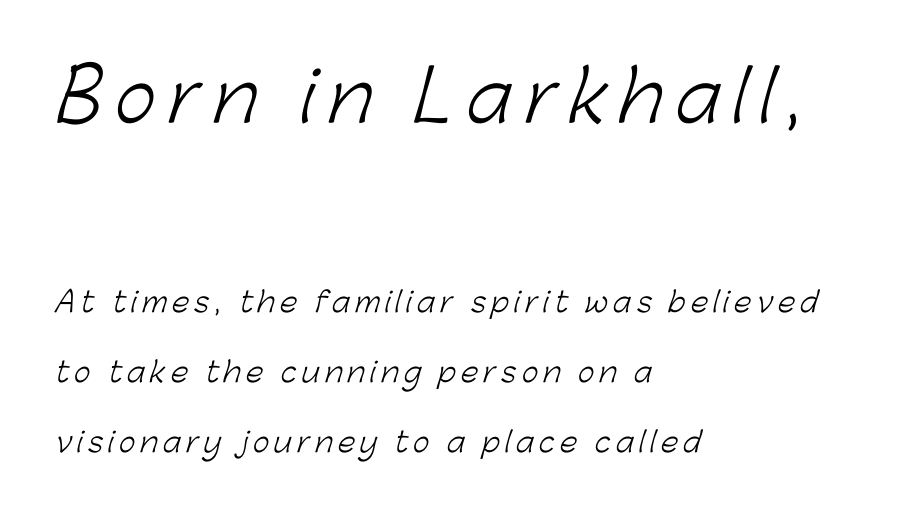
{"serif": "no", "bold": "no", "weight": "light", "width": "normal", "stroke_contrast": "low", "x_height": "medium", "monospaced": "no", "underline": "no", "align": "left", "line_spacing": "loose", "line_spacing_ratio": 2.5, "larger_block": "first", "size_ratio": 2.5, "glyph_px": 70}
